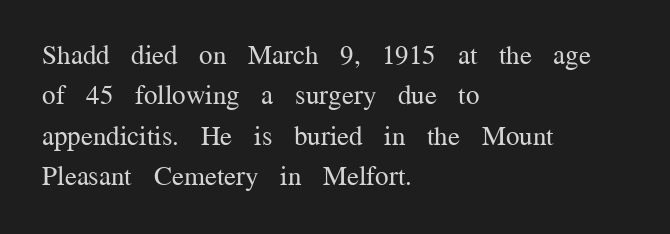
The passage shown stacks its lines at a standard gap. Students, note that the glyphs here touch the page at normal intervals. This reads as an unemphasized weight, regular at the heaviest. Typeset ragged right — the left edge is the straight one. No italicization has been applied; the sample stays upright.
